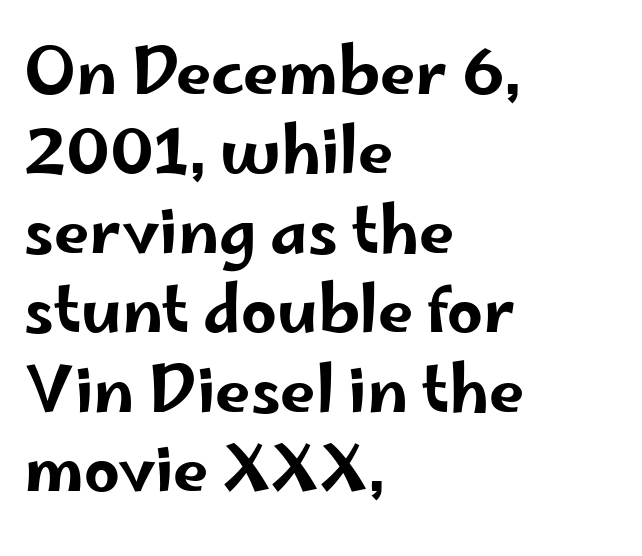
Q: Is the text italic (slanted)? A: No, it is upright.
Q: Is the typeface a serif or a sans-serif typeface? A: Sans-serif.
Q: Is the text underlined? A: No.
Q: How is the paragraph aligned? A: Left-aligned.
Q: Is the spacing between letters normal or unusually wide? A: Normal.
Q: Is the spacing between lines tight, normal or loose? A: Normal.
Q: Width (condensed, normal, or wide)? A: Wide.
Q: Stroke contrast? A: Low.
Q: x-height? A: Small.
Q: Monospaced? A: No.
